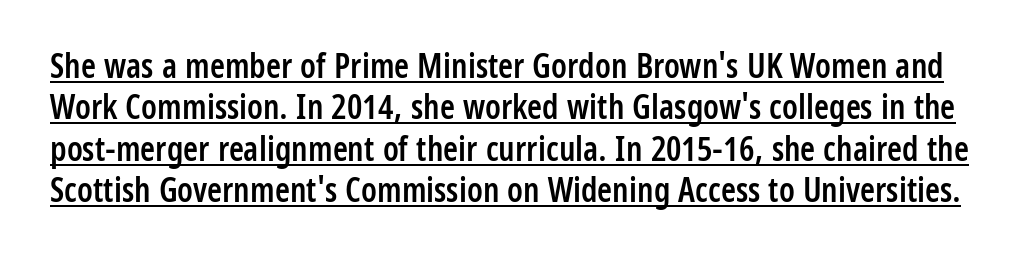
Q: Is the text bold? A: Semi-bold.
Q: Is the text italic (slanted)? A: No, it is upright.
Q: Is the typeface a serif or a sans-serif typeface? A: Sans-serif.
Q: Is the text underlined? A: Yes.
Q: Is the spacing between letters normal or unusually wide? A: Normal.
Q: Width (condensed, normal, or wide)? A: Condensed.
Q: Stroke contrast? A: Low.
Q: x-height? A: Medium.
Q: Monospaced? A: No.
